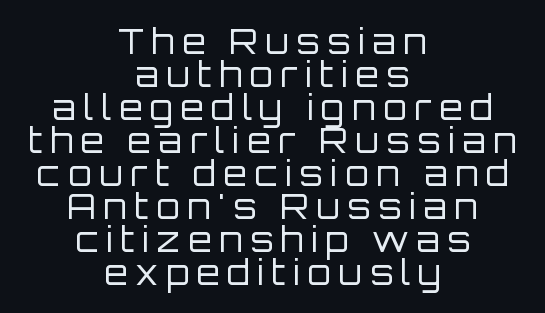
The image shows 34 px regular-weight sans-serif type, upright; set centered, tight line spacing (0.97x), unusually wide letter spacing (+0.22 em), not underlined; low stroke contrast and a large x-height.
